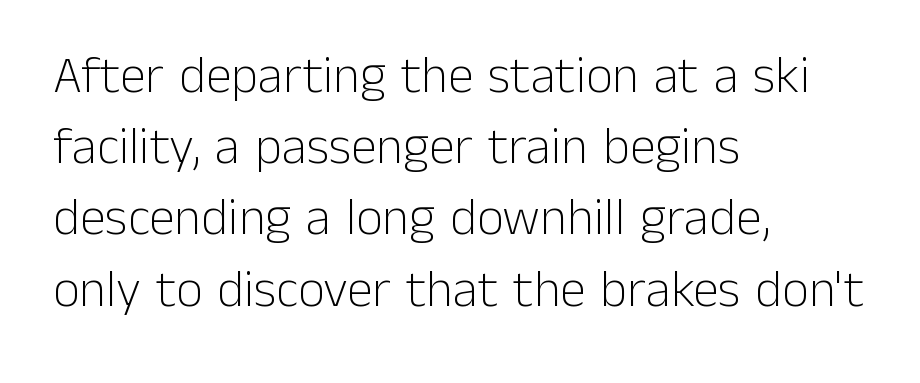
The image shows 52 px light sans-serif type, upright; set left-aligned, normal line spacing (1.37x), normal letter spacing, not underlined; low stroke contrast and a medium x-height.
